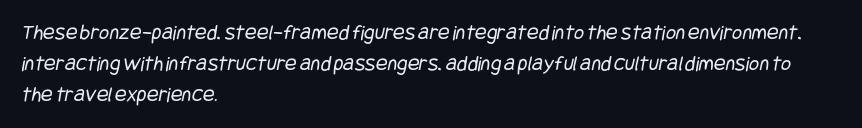
The image shows 22 px text type; set left-aligned, normal line spacing (1.41x), normal letter spacing, not underlined.
